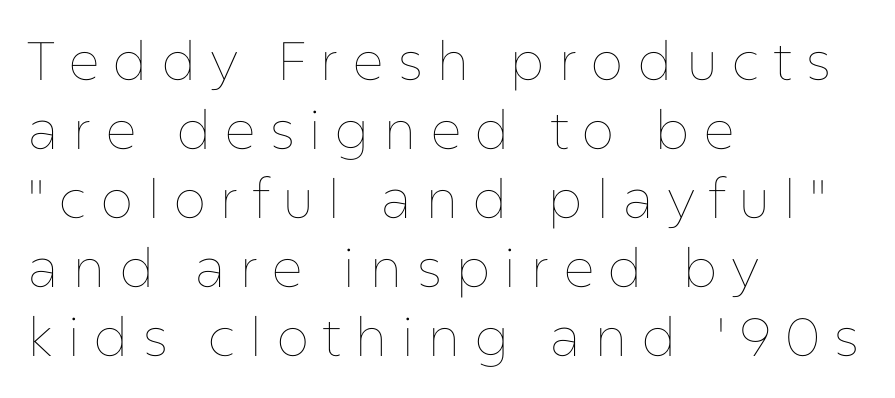
This sample uses expanded letter spacing, leaving extra air between glyphs. Vertical stems look standard width or narrower in stroke. Any mark beneath the type? The region is blank. The face used here is proportionally spaced, like ordinary book or web type. Characters remain perfectly vertical along every line. The lines in this sample share a left origin and differ only in where they stop.
